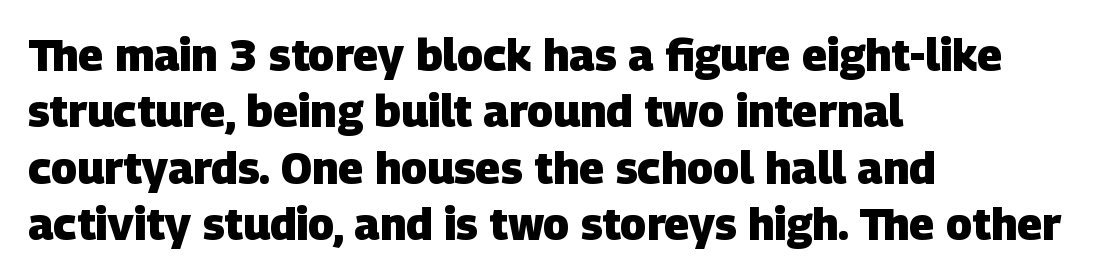
The letters advance in unequal steps, a hallmark of proportional type. The leading is moderate, giving the passage an even texture. How are the letters spaced? Ordinarily, with no added tracking. The paragraph shown leans on its left margin.
